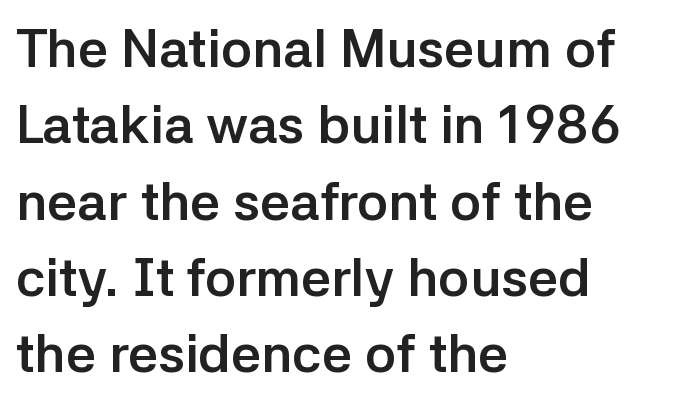
Is there any slant? The stems are plumb. Just letters on the line, the space beneath them empty. In terms of letterspacing, this is plain default setting. The characters look thick and weighty, a clear bold. A normal amount of white space separates one row of letters from the next. The text was rendered using a sans face with plain stroke endings.
